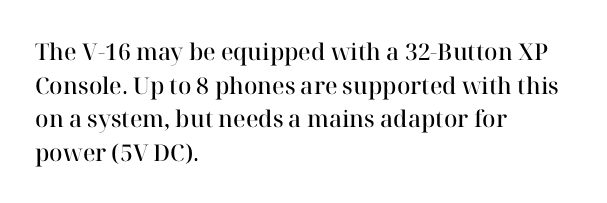
{"italic": "no", "bold": "semi", "underline": "no", "align": "left", "line_spacing": "normal", "line_spacing_ratio": 1.46, "letter_spacing": "normal", "letter_spacing_em": 0.0, "glyph_px": 23}
